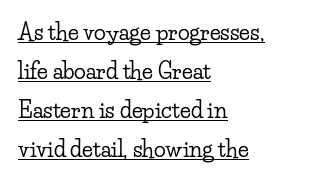
The image shows 22 px text type, upright; set left-aligned, line spacing 1.77x, normal letter spacing, underlined.
